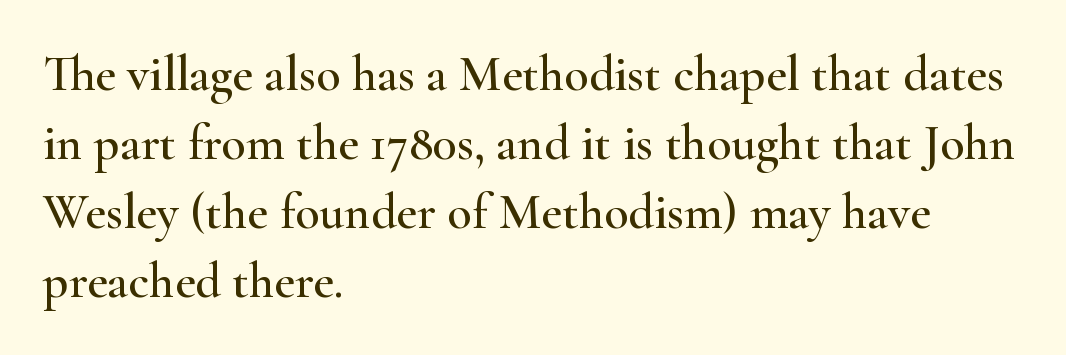
The image shows 50 px wide serif type, upright; set left-aligned, normal line spacing (1.38x), normal letter spacing, not underlined; high stroke contrast and a small x-height.
